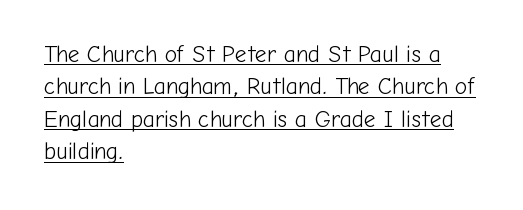
Q: Is the text bold? A: No.
Q: Is the text italic (slanted)? A: No, it is upright.
Q: Is the text underlined? A: Yes.
Q: How is the paragraph aligned? A: Left-aligned.
Q: Is the spacing between letters normal or unusually wide? A: Normal.
Q: Is the spacing between lines tight, normal or loose? A: Normal.
